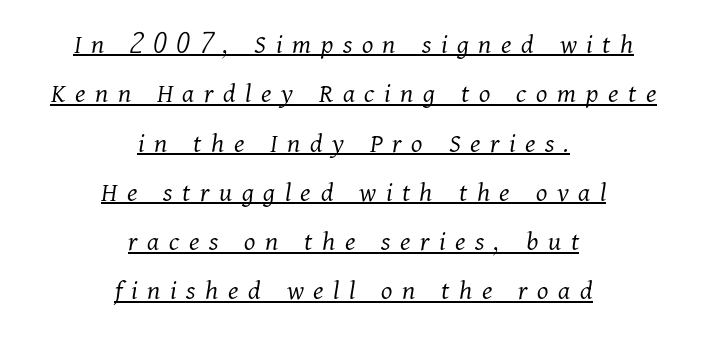
{"serif": "yes", "italic": "yes", "lean": "right", "slant_degrees": 11, "bold": "no", "weight": "light", "width": "normal", "stroke_contrast": "medium", "x_height": "medium", "monospaced": "no", "underline": "yes", "align": "center", "line_spacing": "normal", "line_spacing_ratio": 1.7, "letter_spacing": "wide", "letter_spacing_em": 0.33, "glyph_px": 29}
